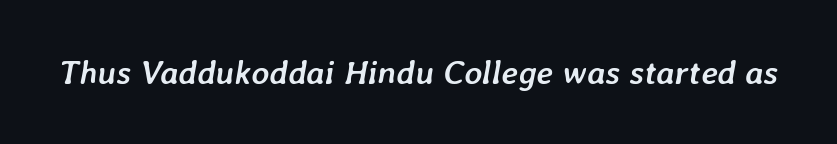
Q: Is the text bold? A: Yes.
Q: Is the text italic (slanted)? A: Yes, it leans right by about 7 degrees.
Q: Is the text underlined? A: No.
Q: Is the spacing between letters normal or unusually wide? A: Normal.
Q: Width (condensed, normal, or wide)? A: Normal.
Q: Stroke contrast? A: Low.
Q: x-height? A: Medium.
Q: Monospaced? A: No.
